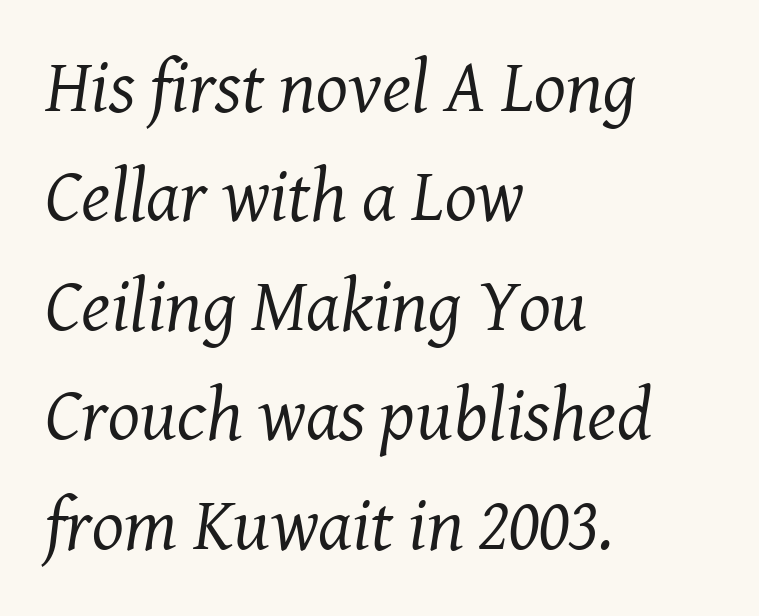
The text was rendered using a seriffed face with decorative stroke endings. The designer left line spacing at the default. The face used here is proportionally spaced, like ordinary book or web type. The typesetter chose a ragged-right arrangement here. Designer's note — italics engaged.
